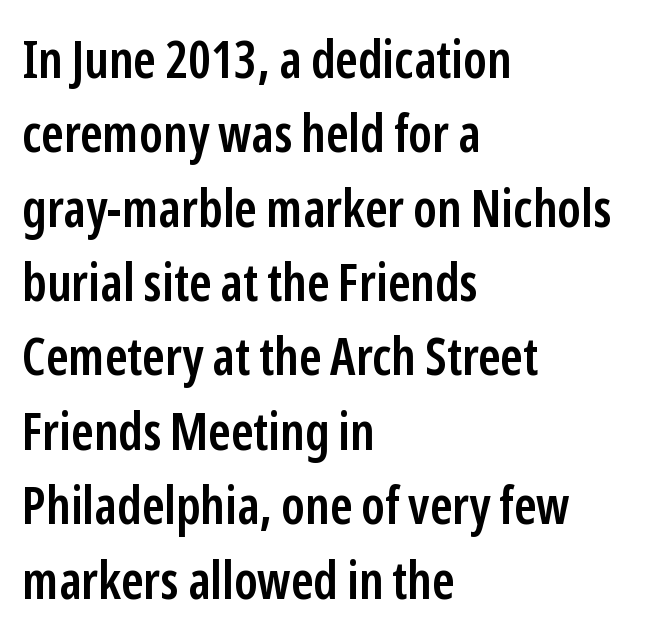
Descenders are the only things crossing below the line. Horizontally, the lines are justified to the leading edge only. Weight: semibold (demi). Proportional: the letters do not fall into vertical columns.
